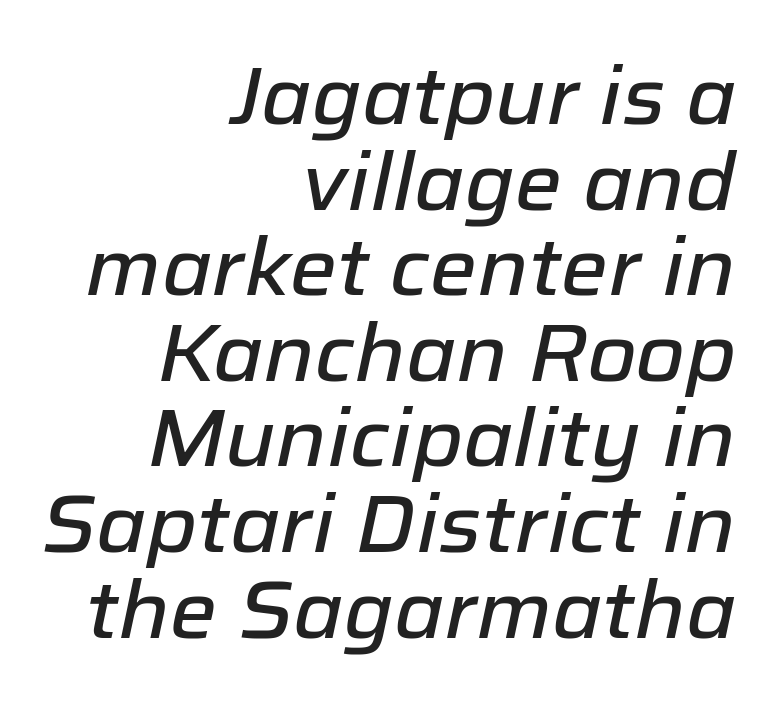
Q: Is the text italic (slanted)? A: Yes, it leans right by about 12 degrees.
Q: Is the text underlined? A: No.
Q: How is the paragraph aligned? A: Right-aligned.
Q: Is the spacing between letters normal or unusually wide? A: Normal.
Q: Is the spacing between lines tight, normal or loose? A: Tight.
Q: Width (condensed, normal, or wide)? A: Normal.
Q: Stroke contrast? A: Low.
Q: x-height? A: Medium.
Q: Monospaced? A: No.
